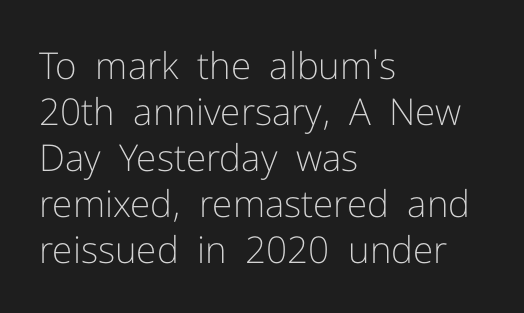
Ordinary non-slanted type is in use. These lines are set flush left with a ragged right edge. Here the designer chose a conventional face with non-uniform glyph widths. There is no visible air inserted between adjacent glyphs. The strokes are not fattened; the text isn't bold.
